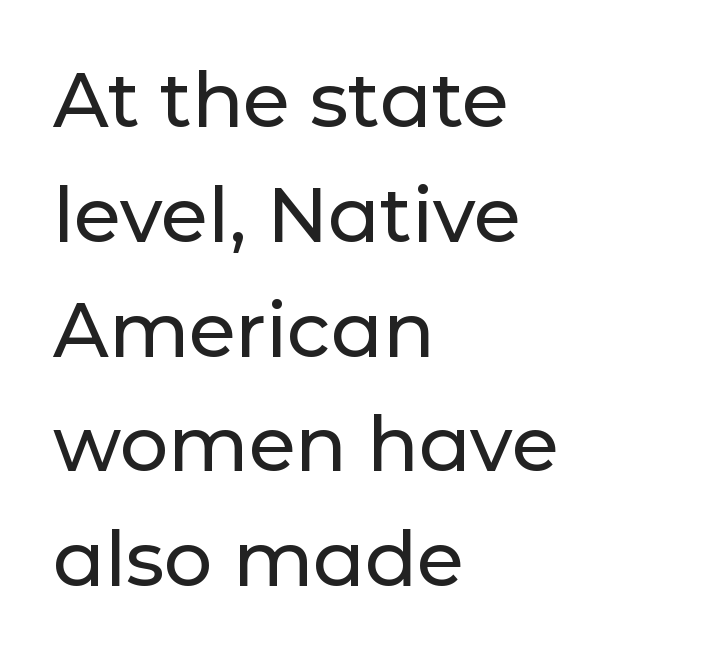
{"serif": "no", "italic": "no", "width": "normal", "stroke_contrast": "low", "x_height": "medium", "monospaced": "no", "underline": "no", "align": "left", "line_spacing": "normal", "line_spacing_ratio": 1.51, "letter_spacing": "normal", "letter_spacing_em": 0.0, "glyph_px": 76}
